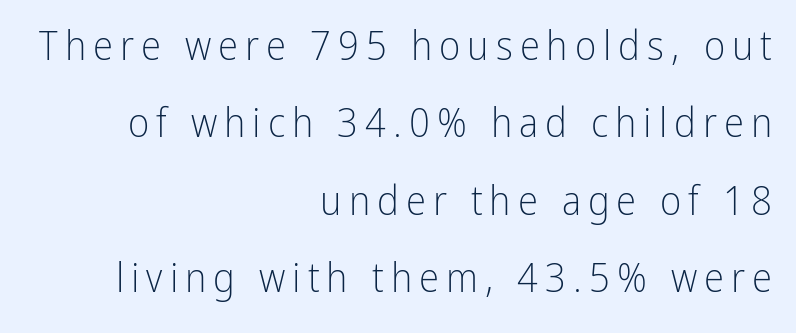
Q: Is the text bold? A: No.
Q: Is the text italic (slanted)? A: No, it is upright.
Q: Is the typeface a serif or a sans-serif typeface? A: Sans-serif.
Q: Is the text underlined? A: No.
Q: How is the paragraph aligned? A: Right-aligned.
Q: Width (condensed, normal, or wide)? A: Condensed.
Q: Stroke contrast? A: Low.
Q: x-height? A: Medium.
Q: Monospaced? A: No.
